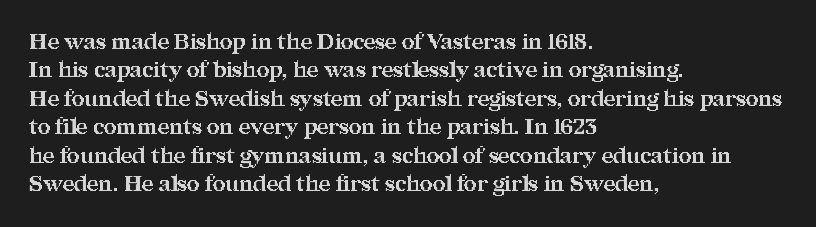
{"italic": "no", "bold": "yes", "underline": "no", "align": "left", "line_spacing": "normal", "line_spacing_ratio": 1.29, "letter_spacing": "normal", "letter_spacing_em": 0.0, "glyph_px": 22}
